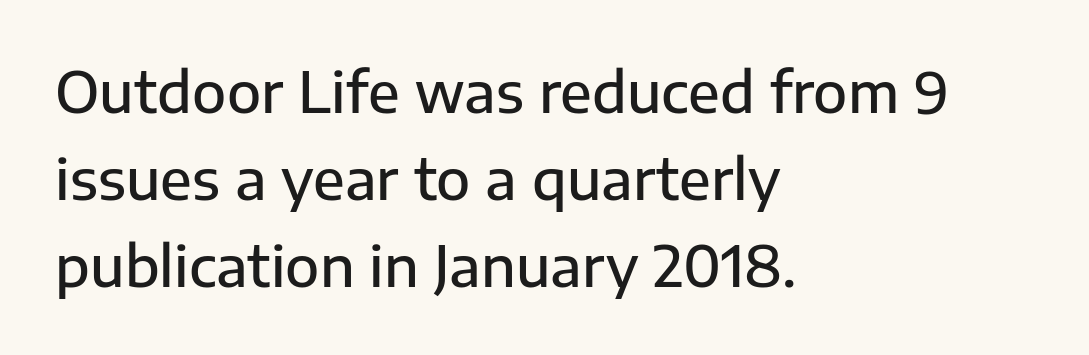
Q: Is the text bold? A: Semi-bold.
Q: Is the text italic (slanted)? A: No, it is upright.
Q: Is the typeface a serif or a sans-serif typeface? A: Sans-serif.
Q: Is the text underlined? A: No.
Q: How is the paragraph aligned? A: Left-aligned.
Q: Is the spacing between letters normal or unusually wide? A: Normal.
Q: Is the spacing between lines tight, normal or loose? A: Normal.
Q: Width (condensed, normal, or wide)? A: Normal.
Q: Stroke contrast? A: Low.
Q: x-height? A: Medium.
Q: Monospaced? A: No.
